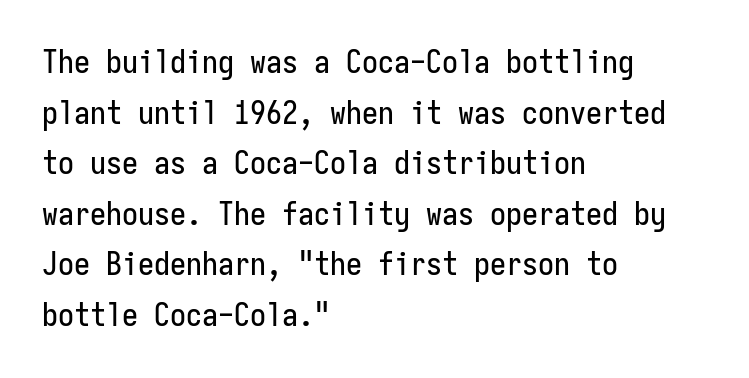
Q: Is the text italic (slanted)? A: No, it is upright.
Q: Is the typeface a serif or a sans-serif typeface? A: Sans-serif.
Q: Is the text underlined? A: No.
Q: How is the paragraph aligned? A: Left-aligned.
Q: Is the spacing between letters normal or unusually wide? A: Normal.
Q: Is the spacing between lines tight, normal or loose? A: Normal.
Q: Width (condensed, normal, or wide)? A: Condensed.
Q: Stroke contrast? A: Low.
Q: x-height? A: Medium.
Q: Monospaced? A: Yes.
